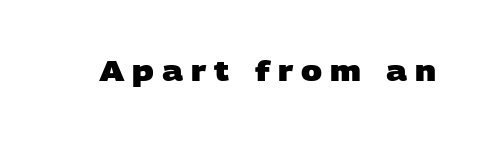
The face used here is proportionally spaced, like ordinary book or web type. In terms of letterform style, serifs are entirely absent. What stands out about the letter spacing? Its width — letters are far apart. Strong, thick strokes mark this as bold type. The specimen omits any rule beneath the text block's lines.
